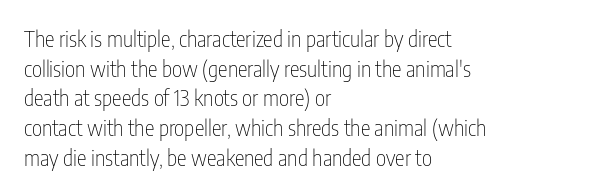
{"italic": "no", "bold": "no", "underline": "no", "align": "left", "line_spacing": "normal", "line_spacing_ratio": 1.35, "letter_spacing": "normal", "letter_spacing_em": 0.0, "glyph_px": 22}
